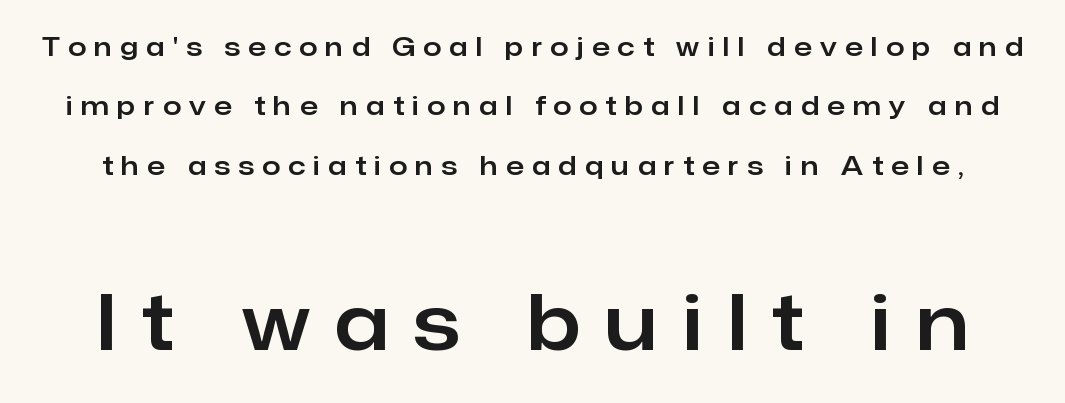
{"serif": "no", "italic": "no", "width": "normal", "stroke_contrast": "low", "x_height": "medium", "monospaced": "no", "underline": "no", "line_spacing": "loose", "line_spacing_ratio": 2.28, "letter_spacing": "wide", "letter_spacing_em": 0.33, "larger_block": "second", "size_ratio": 2.96, "glyph_px": 77}
